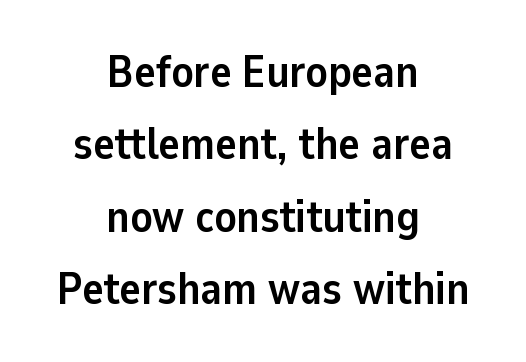
Look at the stroke-to-counter ratio: heavy, a bold. Grotesque or geometric, the face here clearly has no serifs. Where is the straight margin? There isn't one; the lines are centered. A clean baseline with only descenders dipping below it. Looks like regular typesetting: each glyph gets only the width it needs. Every stem runs plumb, perpendicular to the baseline.
